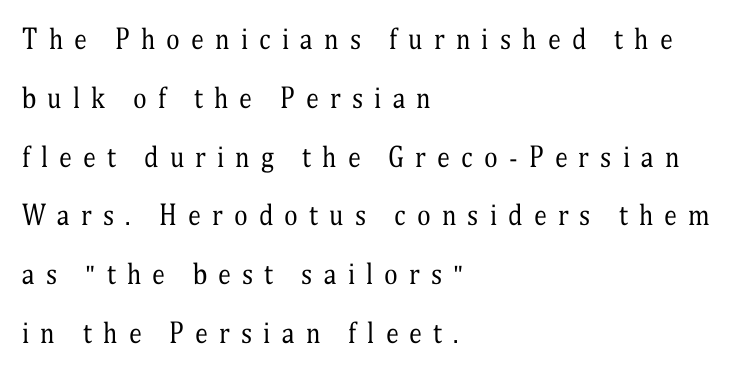
This is not heavy type; no bold has been used. The foot of each line stays bare and open. This rendering uses left alignment, leaving the right contour irregular. This is the regular roman posture of the typeface. Horizontal bands of white between lines are thick stripes.
